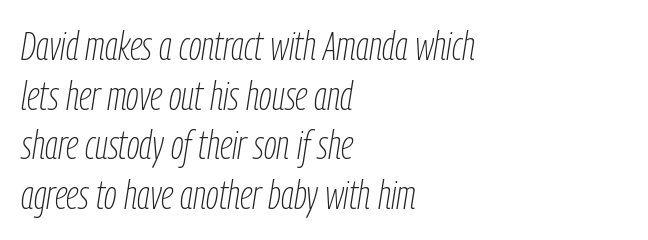
The image shows 40 px thin, condensed type, italic (leaning right); set left-aligned, line spacing 1.24x, normal letter spacing, not underlined; low stroke contrast and a medium x-height.
